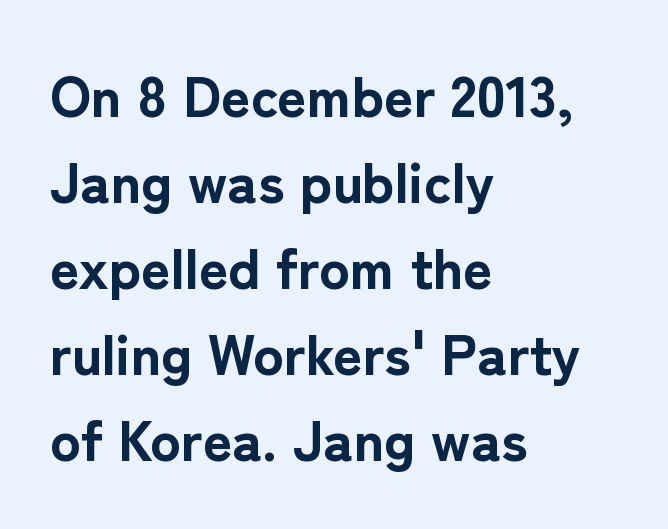
This sample has the flowing, uneven cadence of proportional lettering. Honestly, the letter spacing is just normal — you wouldn't notice it. Plain, unruled lines of type. Upright lettering throughout. Regular leading. Look at the bottom of the vertical strokes: they stop flat, with no serifs.
